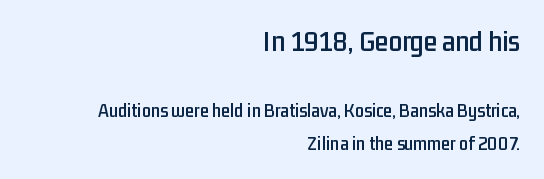
Q: Is the text italic (slanted)? A: No, it is upright.
Q: Is the typeface a serif or a sans-serif typeface? A: Sans-serif.
Q: Is the text underlined? A: No.
Q: How is the paragraph aligned? A: Right-aligned.
Q: Is the spacing between letters normal or unusually wide? A: Normal.
Q: Is the spacing between lines tight, normal or loose? A: Normal.
Q: Which block of text is set in a larger size, the first (top) or the second (bottom)? A: The first (top) one.
Q: Width (condensed, normal, or wide)? A: Condensed.
Q: Stroke contrast? A: Low.
Q: x-height? A: Medium.
Q: Monospaced? A: No.
